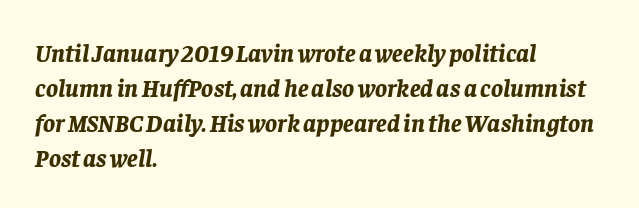
The image shows 25 px bold type, italic (leaning right); set left-aligned, normal line spacing (1.4x), normal letter spacing, not underlined.
